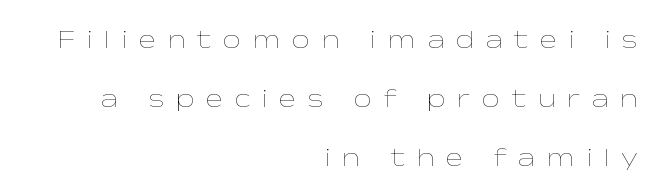
The typeface has the unassuming heft of standard copy or less. The space directly below the letters is spotless. Regarding leading, the lines here are spaced well apart. The ragged edge is on the left, which tells us the setting is flush right.
